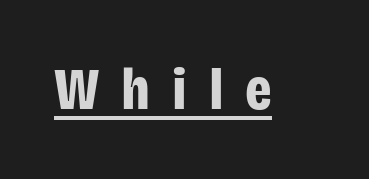
Q: Is the text bold? A: Yes.
Q: Is the text italic (slanted)? A: No, it is upright.
Q: Is the typeface a serif or a sans-serif typeface? A: Sans-serif.
Q: Is the text underlined? A: Yes.
Q: Is the spacing between letters normal or unusually wide? A: Unusually wide.
Q: Width (condensed, normal, or wide)? A: Condensed.
Q: Stroke contrast? A: Low.
Q: x-height? A: Large.
Q: Monospaced? A: No.
